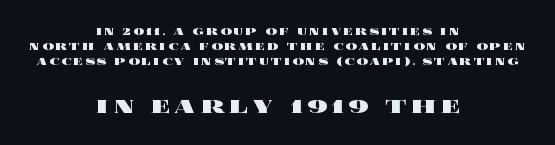
The image shows 28 px heavy, wide type, upright; set centered, tight line spacing (1.07x), not underlined; the second (bottom) block is 2.0x larger; a large x-height.
